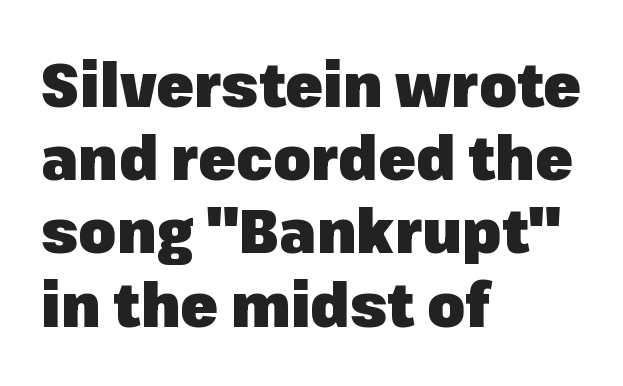
The image shows 61 px heavy sans-serif type, upright; set left-aligned, line spacing 1.2x, normal letter spacing, not underlined; low stroke contrast and a medium x-height.
